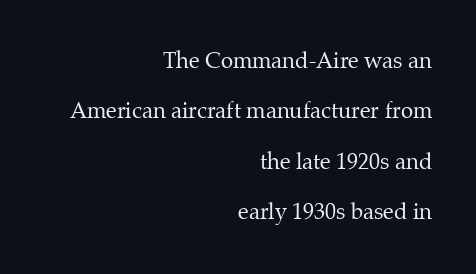
{"italic": "no", "bold": "no", "underline": "no", "align": "right", "line_spacing": "loose", "line_spacing_ratio": 2.29, "letter_spacing": "normal", "letter_spacing_em": 0.0, "glyph_px": 22}
